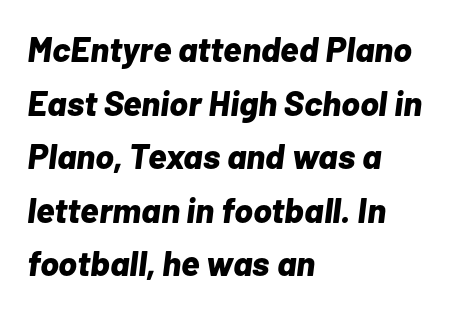
{"italic": "yes", "lean": "right", "slant_degrees": 7, "bold": "yes", "weight": "bold", "width": "normal", "stroke_contrast": "low", "x_height": "medium", "monospaced": "no", "underline": "no", "align": "left", "line_spacing": "normal", "line_spacing_ratio": 1.53, "letter_spacing": "normal", "letter_spacing_em": 0.0, "glyph_px": 35}
